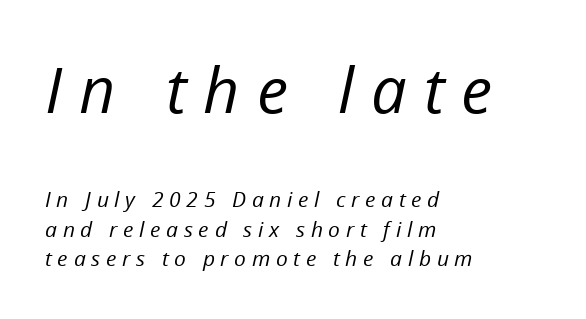
Q: Is the text bold? A: No.
Q: Is the text italic (slanted)? A: Yes, it leans right by about 12 degrees.
Q: Is the text underlined? A: No.
Q: How is the paragraph aligned? A: Left-aligned.
Q: Is the spacing between letters normal or unusually wide? A: Unusually wide.
Q: Is the spacing between lines tight, normal or loose? A: Normal.
Q: Which block of text is set in a larger size, the first (top) or the second (bottom)? A: The first (top) one.
Q: Width (condensed, normal, or wide)? A: Normal.
Q: Stroke contrast? A: Low.
Q: x-height? A: Medium.
Q: Monospaced? A: No.
